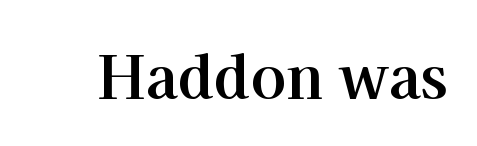
The image shows 59 px bold serif type, upright; set normal letter spacing, not underlined; high stroke contrast and a medium x-height.
